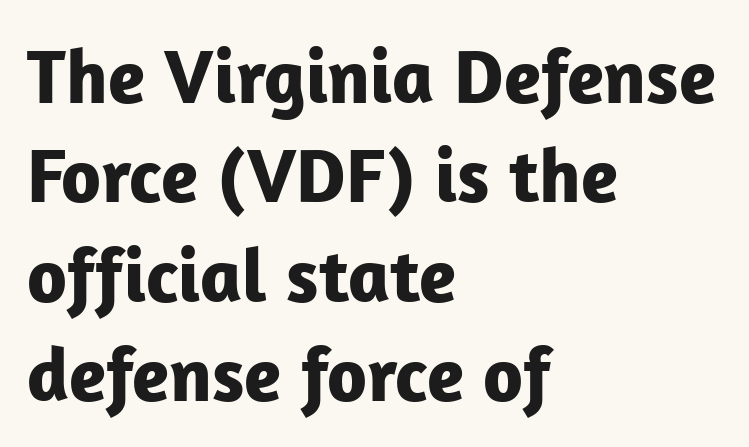
Q: Is the text bold? A: Yes.
Q: Is the text italic (slanted)? A: No, it is upright.
Q: Is the typeface a serif or a sans-serif typeface? A: Sans-serif.
Q: Is the text underlined? A: No.
Q: How is the paragraph aligned? A: Left-aligned.
Q: Is the spacing between letters normal or unusually wide? A: Normal.
Q: Is the spacing between lines tight, normal or loose? A: Normal.
Q: Width (condensed, normal, or wide)? A: Normal.
Q: Stroke contrast? A: Low.
Q: x-height? A: Medium.
Q: Monospaced? A: No.
